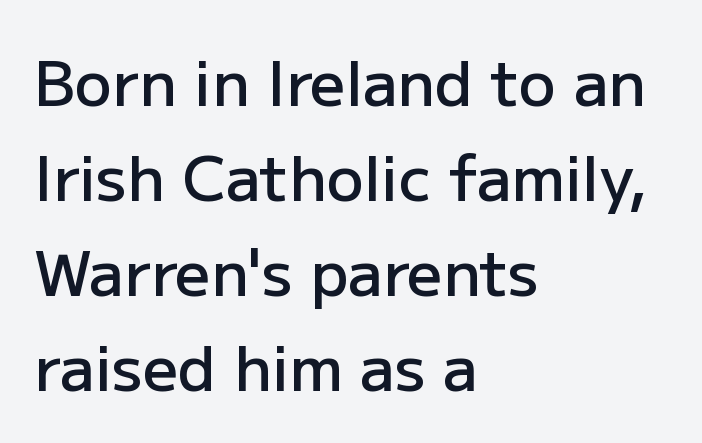
{"serif": "no", "italic": "no", "bold": "semi", "weight": "semibold", "width": "normal", "stroke_contrast": "low", "x_height": "medium", "monospaced": "no", "underline": "no", "align": "left", "line_spacing": "normal", "line_spacing_ratio": 1.53, "letter_spacing": "normal", "letter_spacing_em": 0.0, "glyph_px": 62}
